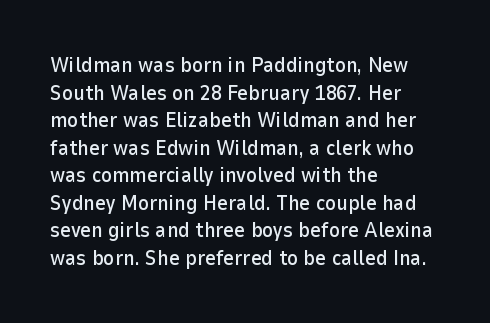
Q: Is the text italic (slanted)? A: No, it is upright.
Q: Is the text underlined? A: No.
Q: How is the paragraph aligned? A: Left-aligned.
Q: Is the spacing between letters normal or unusually wide? A: Normal.
Q: Is the spacing between lines tight, normal or loose? A: Normal.
